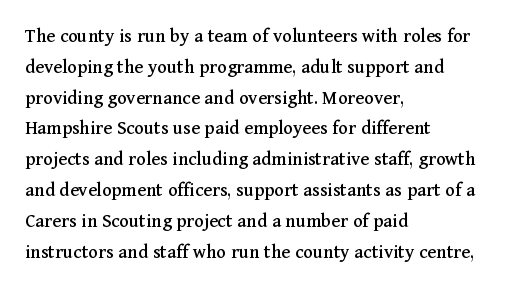
Letter spacing: default. This rendering uses left alignment, leaving the right contour irregular. The axis of the letterforms is exactly vertical. Evenly set lines give the paragraph a standard silhouette.
